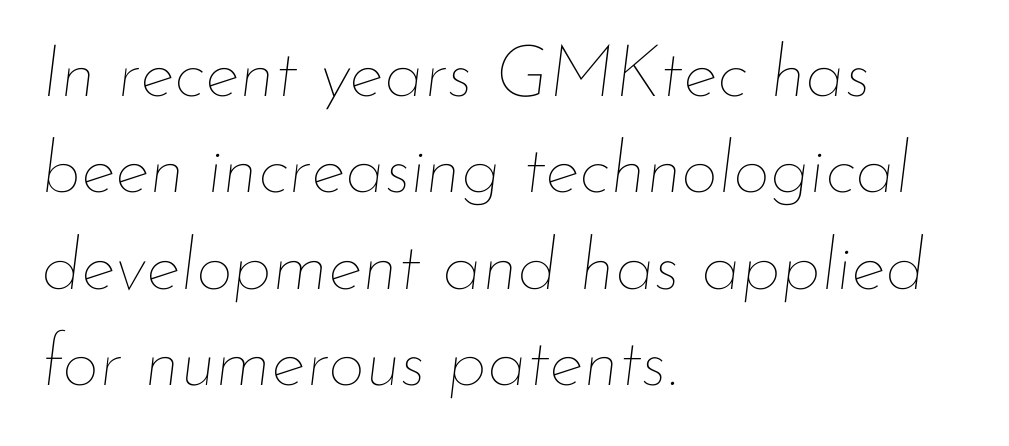
Q: Is the text bold? A: No.
Q: Is the text italic (slanted)? A: Yes, it leans right by about 7 degrees.
Q: Is the text underlined? A: No.
Q: How is the paragraph aligned? A: Left-aligned.
Q: Is the spacing between letters normal or unusually wide? A: Normal.
Q: Is the spacing between lines tight, normal or loose? A: Normal.
Q: Width (condensed, normal, or wide)? A: Normal.
Q: Stroke contrast? A: Low.
Q: x-height? A: Small.
Q: Monospaced? A: No.
